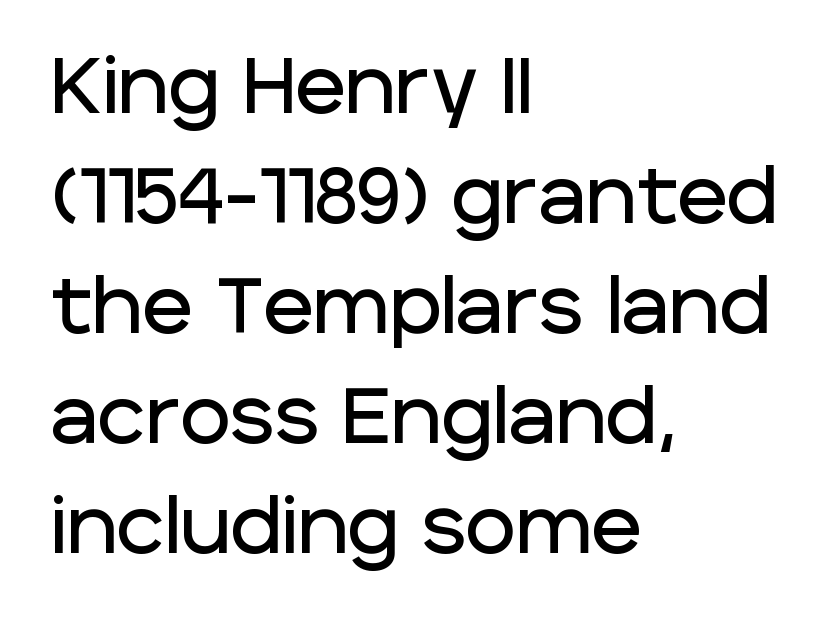
The passage shown stacks its lines at a standard gap. Honestly, the letter spacing is just normal — you wouldn't notice it. Note: no serifs on the glyphs. Leftover space on each line is placed entirely after the last word. The strip under each line holds only bare page.
